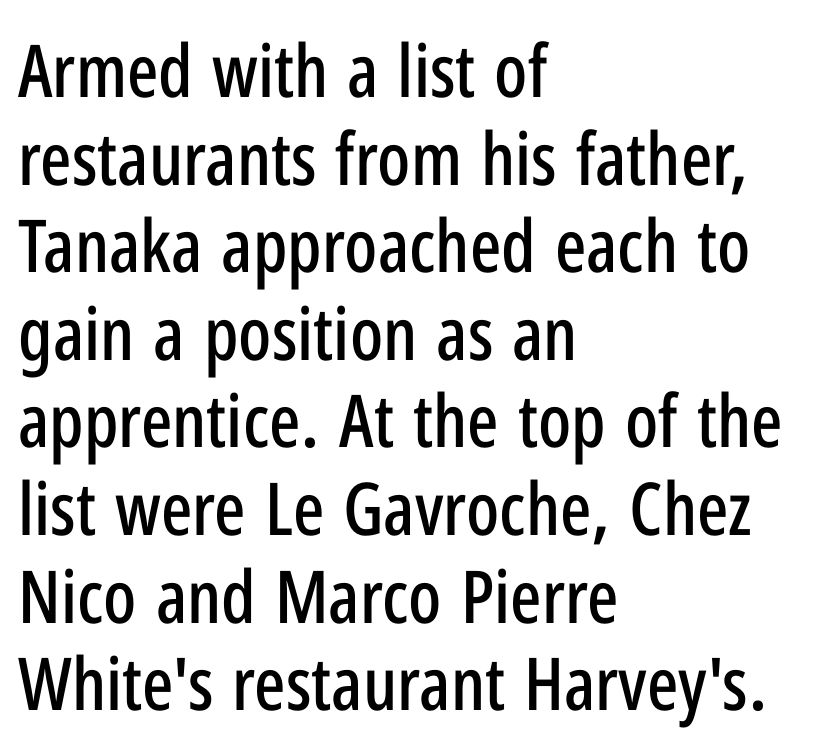
The rendering uses natural spacing where letterforms have individual widths. A typesetter would mark this as roman, not italic. Look at the bottom of the vertical strokes: they stop flat, with no serifs. Descender tails drop into unmarked territory.
